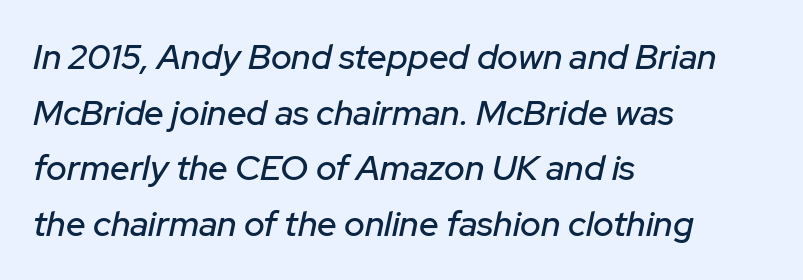
Q: Is the text italic (slanted)? A: Yes, it leans right by about 12 degrees.
Q: Is the text underlined? A: No.
Q: How is the paragraph aligned? A: Left-aligned.
Q: Is the spacing between letters normal or unusually wide? A: Normal.
Q: Is the spacing between lines tight, normal or loose? A: Normal.
Q: Width (condensed, normal, or wide)? A: Normal.
Q: Stroke contrast? A: Low.
Q: x-height? A: Medium.
Q: Monospaced? A: No.
